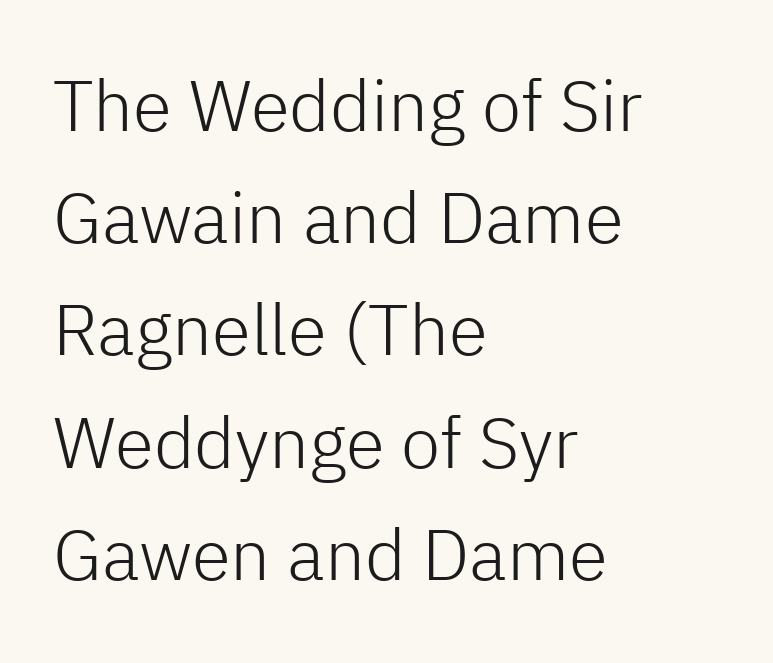
Q: Is the text bold? A: No.
Q: Is the text italic (slanted)? A: No, it is upright.
Q: Is the typeface a serif or a sans-serif typeface? A: Sans-serif.
Q: Is the text underlined? A: No.
Q: How is the paragraph aligned? A: Left-aligned.
Q: Is the spacing between letters normal or unusually wide? A: Normal.
Q: Is the spacing between lines tight, normal or loose? A: Normal.
Q: Width (condensed, normal, or wide)? A: Normal.
Q: Stroke contrast? A: Low.
Q: x-height? A: Medium.
Q: Monospaced? A: No.
